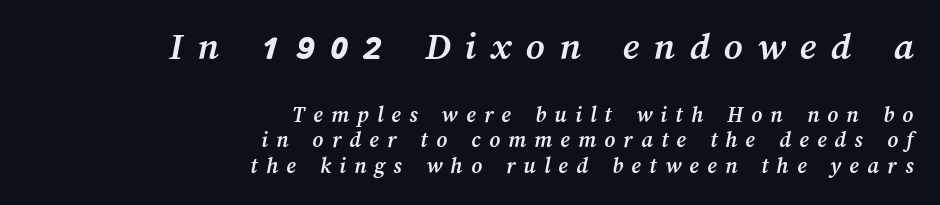
The image shows 40 px semibold type; set right-aligned, tight line spacing (1.1x), unusually wide letter spacing (+0.36 em), not underlined; the first (top) block is 1.74x larger; medium stroke contrast and a medium x-height.
